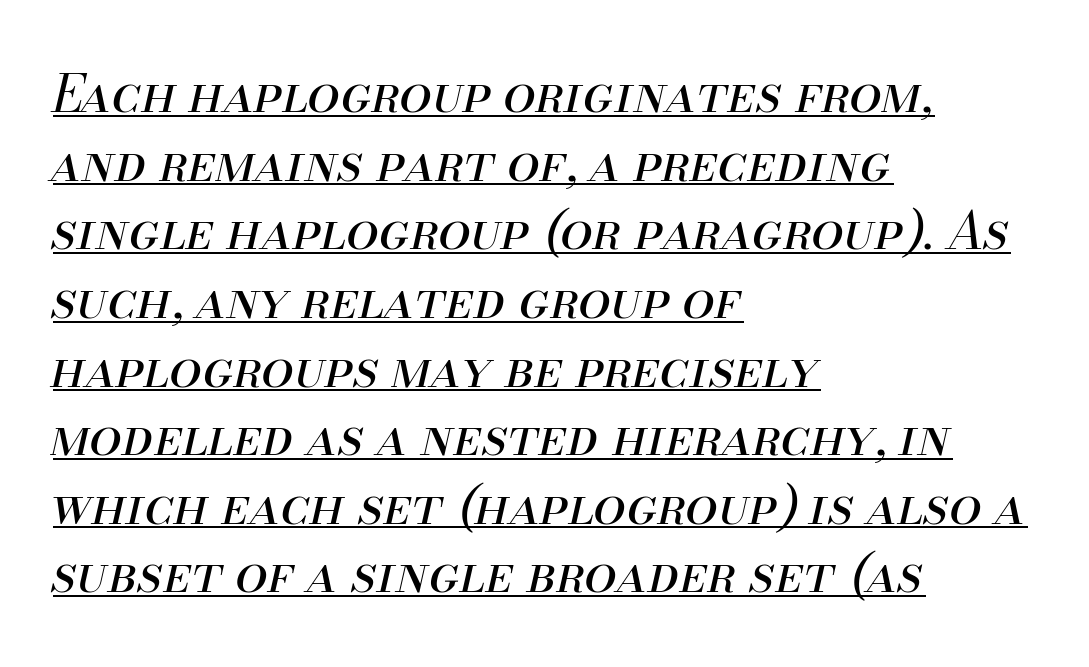
{"italic": "yes", "lean": "right", "slant_degrees": 13, "bold": "no", "weight": "regular", "width": "normal", "stroke_contrast": "medium", "x_height": "small", "monospaced": "no", "underline": "yes", "align": "left", "line_spacing": "normal", "line_spacing_ratio": 1.32, "letter_spacing": "normal", "letter_spacing_em": 0.0, "glyph_px": 52}
